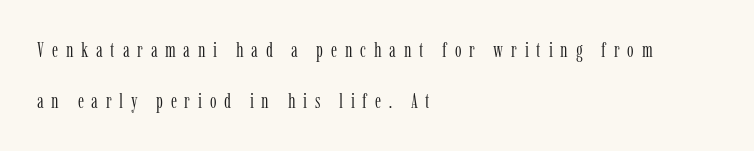
Q: Is the text bold? A: No.
Q: Is the text italic (slanted)? A: No, it is upright.
Q: Is the text underlined? A: No.
Q: How is the paragraph aligned? A: Left-aligned.
Q: Is the spacing between letters normal or unusually wide? A: Unusually wide.
Q: Is the spacing between lines tight, normal or loose? A: Loose.
